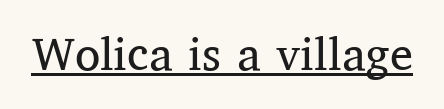
{"serif": "yes", "italic": "no", "bold": "no", "weight": "regular", "width": "normal", "stroke_contrast": "medium", "x_height": "medium", "monospaced": "no", "underline": "yes", "letter_spacing": "normal", "letter_spacing_em": 0.0, "glyph_px": 46}
